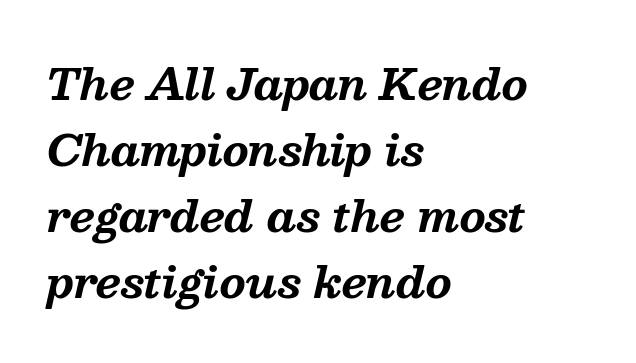
{"serif": "yes", "italic": "yes", "lean": "right", "slant_degrees": 13, "bold": "yes", "weight": "bold", "width": "normal", "stroke_contrast": "medium", "x_height": "medium", "monospaced": "no", "underline": "no", "align": "left", "line_spacing": "normal", "line_spacing_ratio": 1.57, "letter_spacing": "normal", "letter_spacing_em": 0.0, "glyph_px": 42}
